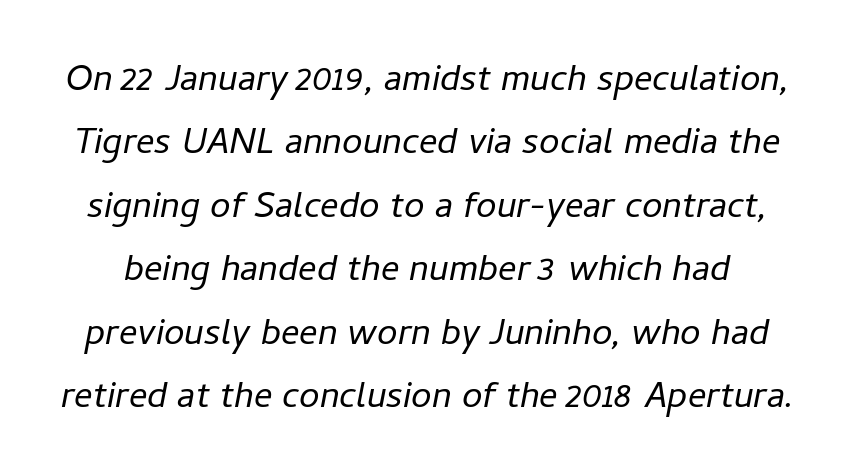
Q: Is the text bold? A: No.
Q: Is the text italic (slanted)? A: Yes, it leans right by about 11 degrees.
Q: Is the text underlined? A: No.
Q: Is the spacing between letters normal or unusually wide? A: Normal.
Q: Is the spacing between lines tight, normal or loose? A: Normal.
Q: Width (condensed, normal, or wide)? A: Normal.
Q: Stroke contrast? A: Low.
Q: x-height? A: Medium.
Q: Monospaced? A: No.
